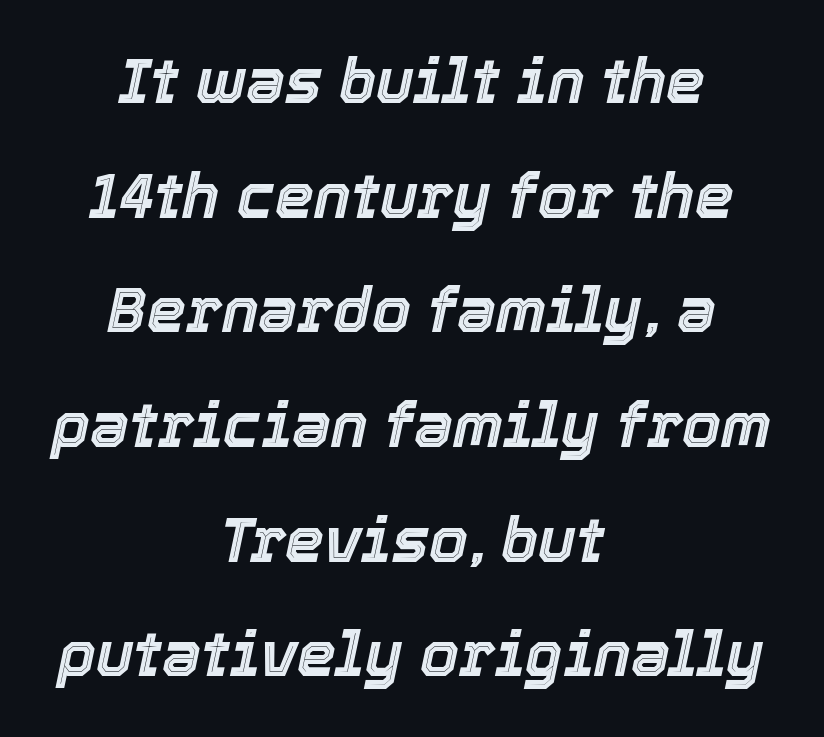
The image shows 62 px text type, italic (leaning right); set centered, line spacing 1.85x, normal letter spacing, not underlined; a medium x-height.
